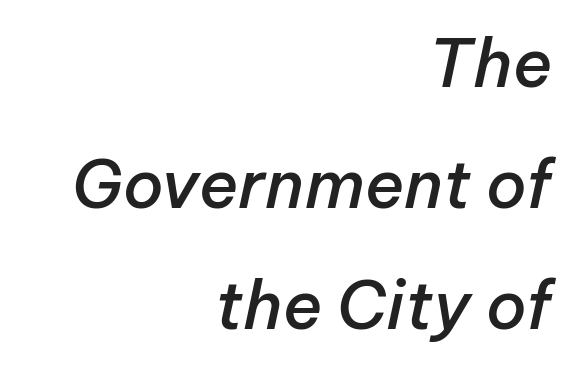
The image shows 66 px semibold type, italic (leaning right); set right-aligned, line spacing 1.83x, normal letter spacing, not underlined; low stroke contrast and a medium x-height.
